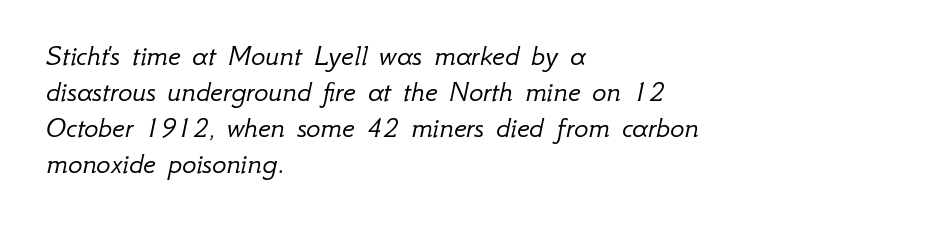
{"italic": "yes", "lean": "right", "slant_degrees": 12, "bold": "no", "weight": "light", "width": "normal", "stroke_contrast": "low", "x_height": "small", "monospaced": "no", "underline": "no", "align": "left", "line_spacing_ratio": 1.2, "letter_spacing": "normal", "letter_spacing_em": 0.0, "glyph_px": 30}
